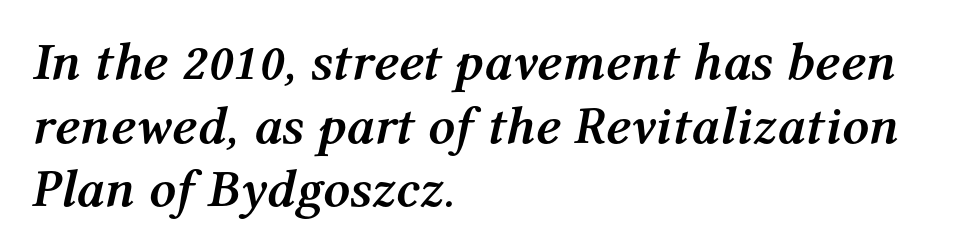
Characters follow at the spacing the type designer built in. Italic: yes, the glyphs are oblique. A full-strength bold gives these letters their thick strokes. The zone under the glyphs is completely vacant. Spacing verdict: proportional, widths tailored to each character. This sample is left-justified, so line endings fall wherever the words run out.
